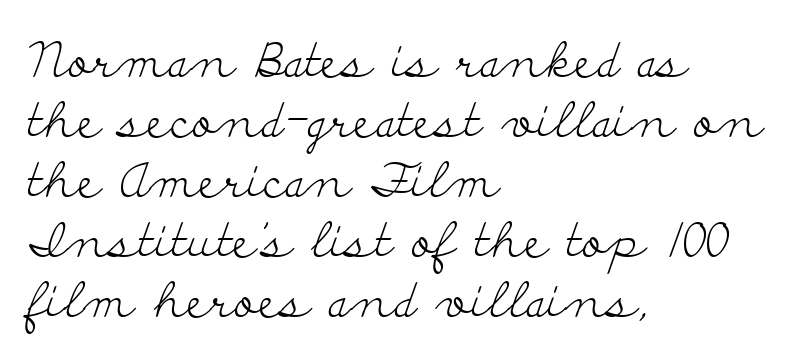
Q: Is the text bold? A: No.
Q: Is the text italic (slanted)? A: Yes.
Q: Is the typeface a serif or a sans-serif typeface? A: Serif.
Q: Is the text underlined? A: No.
Q: How is the paragraph aligned? A: Left-aligned.
Q: Is the spacing between letters normal or unusually wide? A: Normal.
Q: Is the spacing between lines tight, normal or loose? A: Normal.
Q: Width (condensed, normal, or wide)? A: Wide.
Q: Stroke contrast? A: Low.
Q: x-height? A: Small.
Q: Monospaced? A: No.
